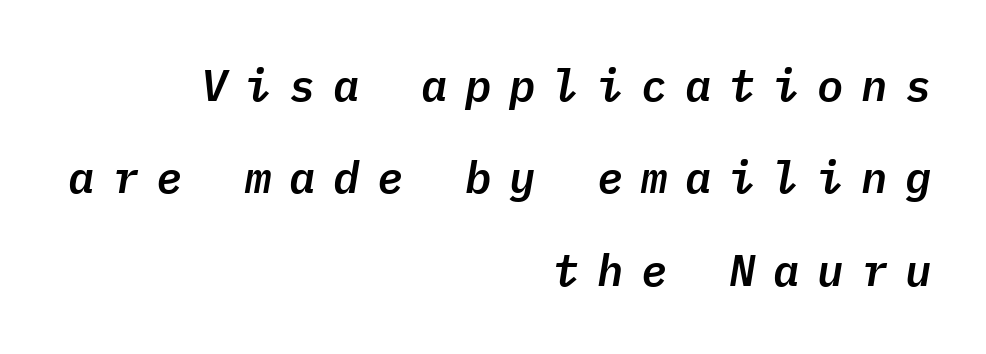
Q: Is the text italic (slanted)? A: Yes, it leans right by about 9 degrees.
Q: Is the text underlined? A: No.
Q: How is the paragraph aligned? A: Right-aligned.
Q: Is the spacing between letters normal or unusually wide? A: Unusually wide.
Q: Is the spacing between lines tight, normal or loose? A: Loose.
Q: Width (condensed, normal, or wide)? A: Normal.
Q: Stroke contrast? A: Low.
Q: x-height? A: Medium.
Q: Monospaced? A: Yes.
